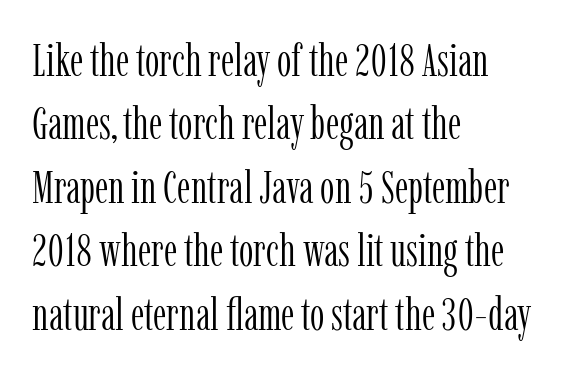
The image shows 46 px light, condensed serif type, upright; set left-aligned, normal line spacing (1.38x), normal letter spacing, not underlined; low stroke contrast and a medium x-height.
